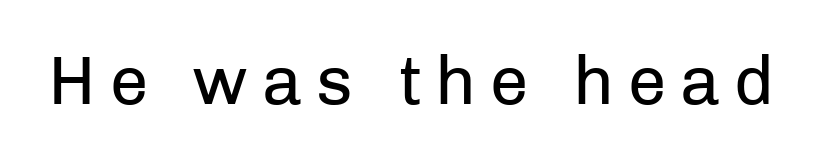
{"serif": "no", "italic": "no", "bold": "no", "weight": "regular", "width": "normal", "stroke_contrast": "low", "x_height": "medium", "monospaced": "no", "underline": "no", "letter_spacing": "wide", "letter_spacing_em": 0.2, "glyph_px": 69}
